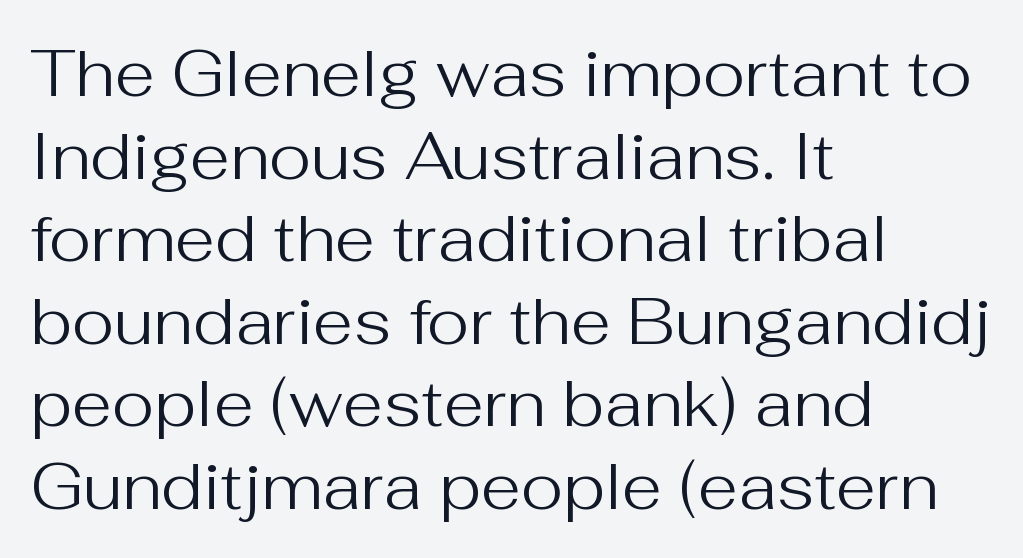
Q: Is the text bold? A: No.
Q: Is the text italic (slanted)? A: No, it is upright.
Q: Is the typeface a serif or a sans-serif typeface? A: Sans-serif.
Q: Is the text underlined? A: No.
Q: How is the paragraph aligned? A: Left-aligned.
Q: Is the spacing between letters normal or unusually wide? A: Normal.
Q: Is the spacing between lines tight, normal or loose? A: Normal.
Q: Width (condensed, normal, or wide)? A: Normal.
Q: Stroke contrast? A: Medium.
Q: x-height? A: Medium.
Q: Monospaced? A: No.
